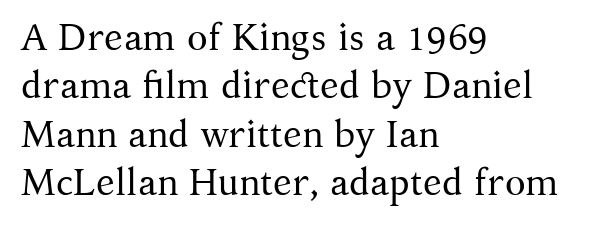
Q: Is the text bold? A: No.
Q: Is the text italic (slanted)? A: No, it is upright.
Q: Is the typeface a serif or a sans-serif typeface? A: Serif.
Q: Is the text underlined? A: No.
Q: How is the paragraph aligned? A: Left-aligned.
Q: Is the spacing between letters normal or unusually wide? A: Normal.
Q: Is the spacing between lines tight, normal or loose? A: Normal.
Q: Width (condensed, normal, or wide)? A: Normal.
Q: Stroke contrast? A: Medium.
Q: x-height? A: Medium.
Q: Monospaced? A: No.
